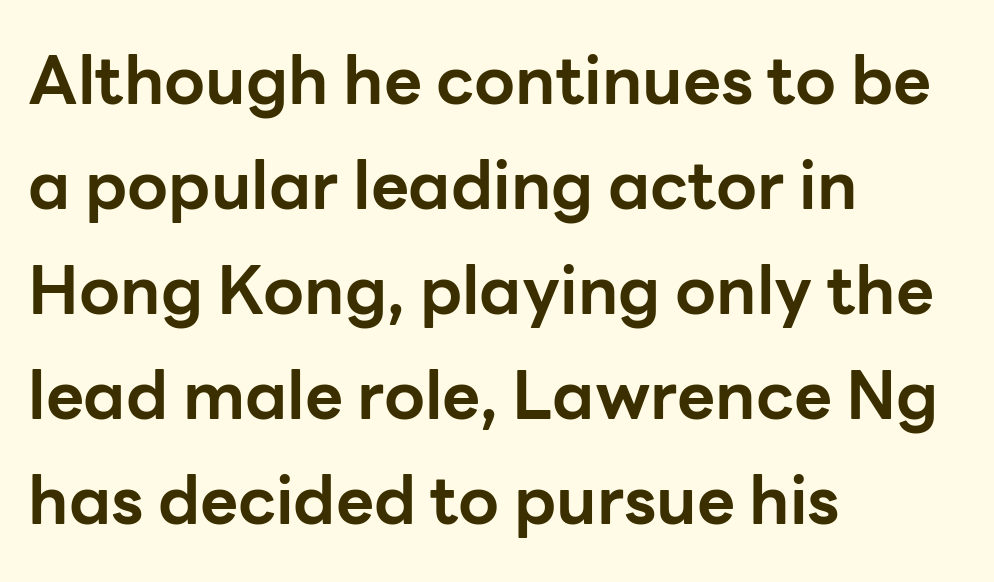
{"serif": "no", "italic": "no", "bold": "yes", "weight": "bold", "width": "normal", "stroke_contrast": "low", "x_height": "medium", "monospaced": "no", "underline": "no", "align": "left", "line_spacing": "normal", "line_spacing_ratio": 1.59, "letter_spacing": "normal", "letter_spacing_em": 0.0, "glyph_px": 66}
